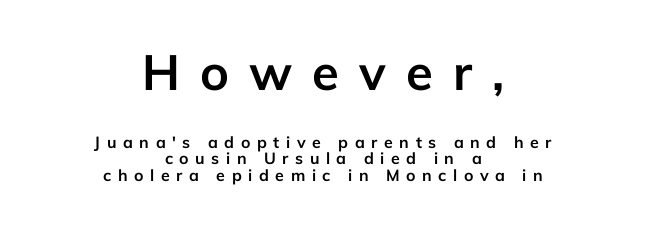
{"serif": "no", "italic": "no", "bold": "yes", "weight": "semibold", "width": "normal", "stroke_contrast": "low", "x_height": "medium", "monospaced": "no", "underline": "no", "align": "center", "line_spacing": "tight", "line_spacing_ratio": 1.05, "letter_spacing": "wide", "letter_spacing_em": 0.41, "larger_block": "first", "size_ratio": 3.06, "glyph_px": 49}
